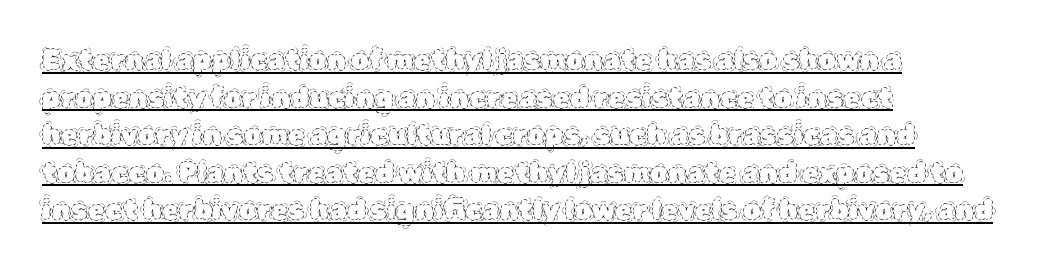
{"italic": "no", "bold": "no", "weight": "thin", "width": "normal", "x_height": "large", "monospaced": "no", "underline": "yes", "align": "left", "line_spacing": "normal", "line_spacing_ratio": 1.34, "letter_spacing": "normal", "letter_spacing_em": 0.0, "glyph_px": 28}
